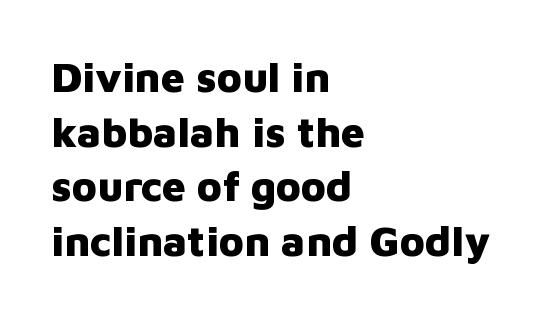
{"serif": "no", "italic": "no", "bold": "yes", "weight": "heavy", "width": "normal", "stroke_contrast": "low", "x_height": "medium", "monospaced": "no", "underline": "no", "align": "left", "line_spacing": "normal", "line_spacing_ratio": 1.3, "letter_spacing": "normal", "letter_spacing_em": 0.0, "glyph_px": 42}
